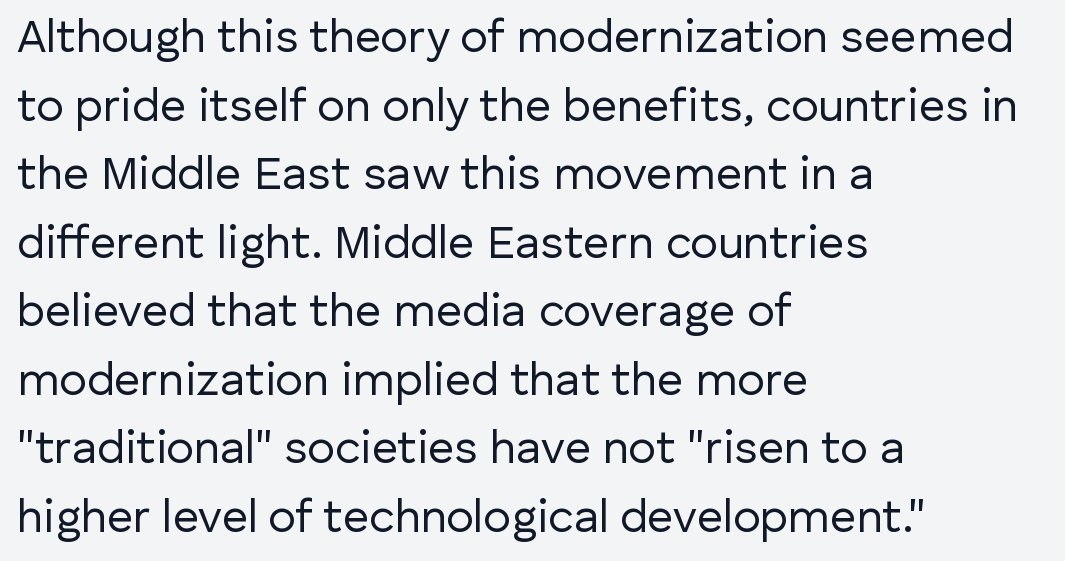
{"serif": "no", "italic": "no", "bold": "no", "weight": "regular", "width": "normal", "stroke_contrast": "low", "x_height": "medium", "monospaced": "no", "underline": "no", "align": "left", "line_spacing": "normal", "line_spacing_ratio": 1.49, "letter_spacing": "normal", "letter_spacing_em": 0.0, "glyph_px": 46}
